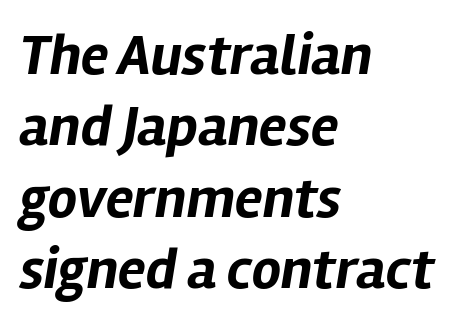
Q: Is the text bold? A: Yes.
Q: Is the text italic (slanted)? A: Yes, it leans right by about 12 degrees.
Q: Is the text underlined? A: No.
Q: How is the paragraph aligned? A: Left-aligned.
Q: Is the spacing between letters normal or unusually wide? A: Normal.
Q: Width (condensed, normal, or wide)? A: Normal.
Q: Stroke contrast? A: Low.
Q: x-height? A: Medium.
Q: Monospaced? A: No.
